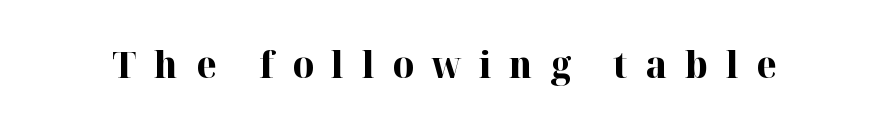
{"serif": "yes", "italic": "no", "bold": "yes", "weight": "bold", "width": "normal", "stroke_contrast": "high", "x_height": "medium", "monospaced": "no", "underline": "no", "letter_spacing": "wide", "letter_spacing_em": 0.48, "glyph_px": 37}
